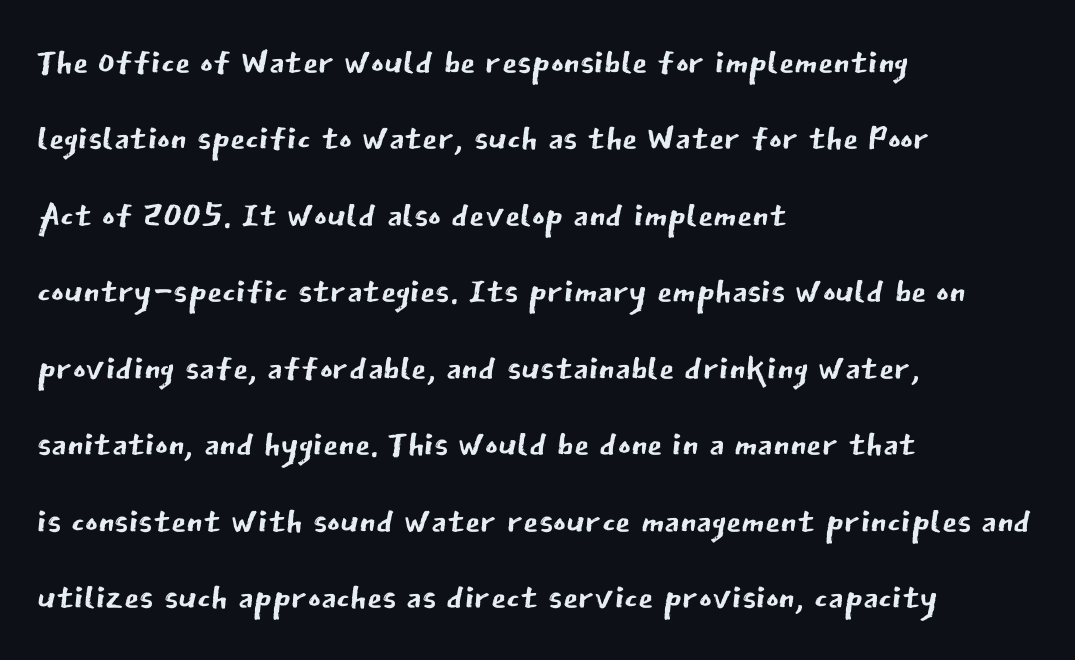
{"serif": "no", "italic": "no", "bold": "no", "weight": "regular", "width": "normal", "stroke_contrast": "low", "x_height": "medium", "monospaced": "no", "underline": "no", "align": "left", "line_spacing": "normal", "line_spacing_ratio": 1.56, "letter_spacing": "normal", "letter_spacing_em": 0.0, "glyph_px": 49}
